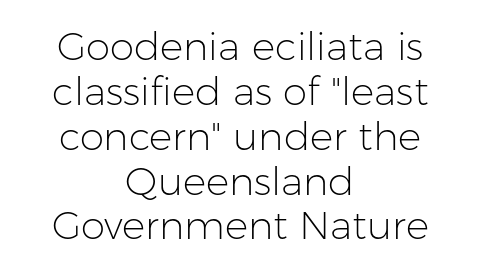
The image shows 39 px light sans-serif type, upright; set centered, tight line spacing (1.15x), normal letter spacing, not underlined; low stroke contrast and a medium x-height.
